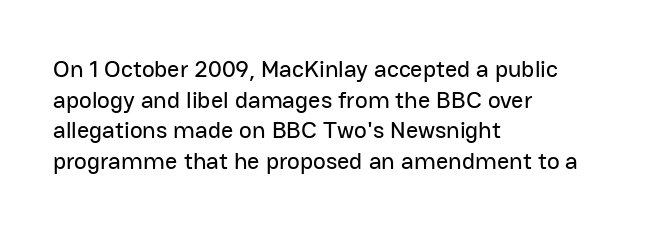
The image shows 24 px text type, upright; set left-aligned, normal line spacing (1.28x), normal letter spacing, not underlined.
